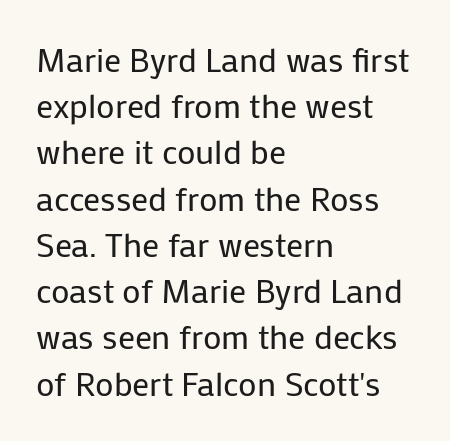
{"serif": "no", "italic": "no", "bold": "no", "weight": "regular", "width": "normal", "stroke_contrast": "low", "x_height": "medium", "monospaced": "no", "underline": "no", "align": "left", "line_spacing": "normal", "line_spacing_ratio": 1.36, "letter_spacing": "normal", "letter_spacing_em": 0.0, "glyph_px": 34}
